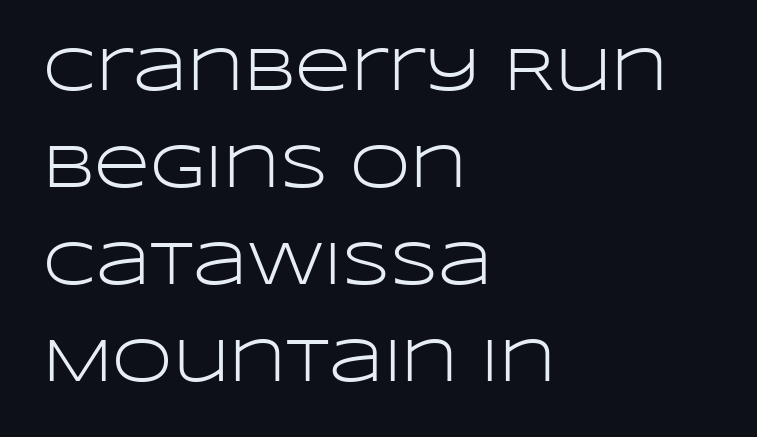
{"serif": "no", "italic": "no", "bold": "no", "weight": "light", "width": "wide", "stroke_contrast": "low", "x_height": "large", "monospaced": "no", "underline": "no", "align": "left", "line_spacing": "normal", "line_spacing_ratio": 1.59, "letter_spacing": "normal", "letter_spacing_em": 0.0, "glyph_px": 61}
